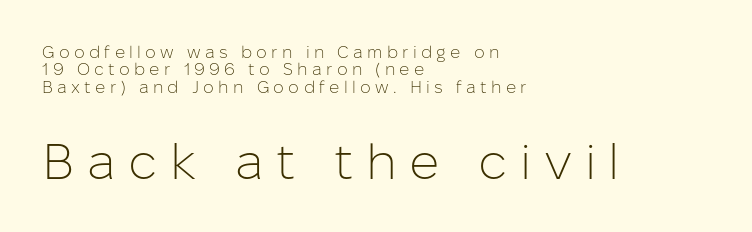
The image shows 50 px light sans-serif type, upright; set left-aligned, tight line spacing (1.02x), unusually wide letter spacing (+0.25 em), not underlined; the second (bottom) block is 2.94x larger; low stroke contrast and a medium x-height.
